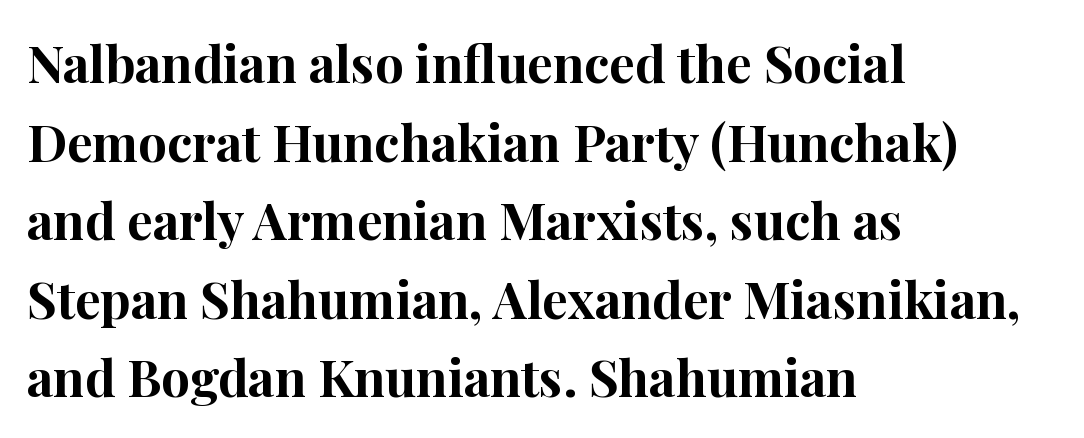
{"serif": "yes", "italic": "no", "bold": "yes", "weight": "bold", "width": "normal", "stroke_contrast": "high", "x_height": "medium", "monospaced": "no", "underline": "no", "align": "left", "line_spacing": "normal", "line_spacing_ratio": 1.54, "letter_spacing": "normal", "letter_spacing_em": 0.0, "glyph_px": 51}
